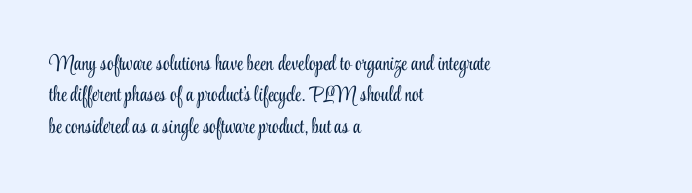
Honestly, the row spacing looks completely unremarkable. These lines keep a tight, regular rhythm from letter to letter. These lines stack with their left ends in a neat column.
